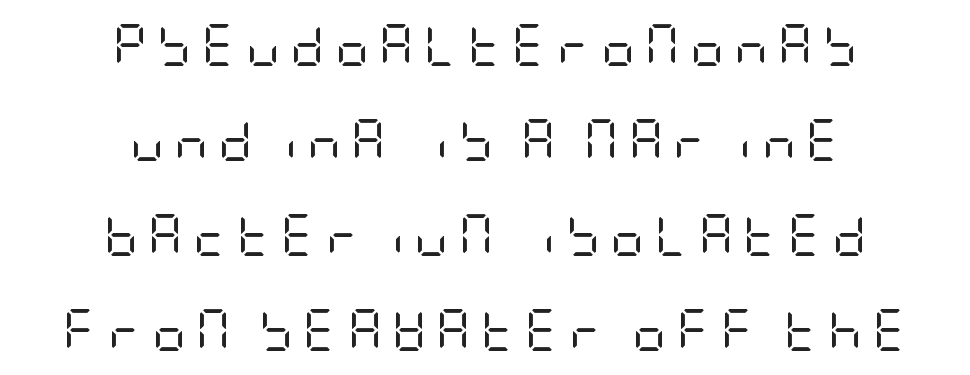
{"serif": "no", "italic": "no", "bold": "no", "weight": "regular", "width": "condensed", "stroke_contrast": "low", "x_height": "large", "underline": "no", "align": "center", "line_spacing": "loose", "line_spacing_ratio": 2.26, "letter_spacing": "wide", "letter_spacing_em": 0.24, "glyph_px": 42}
